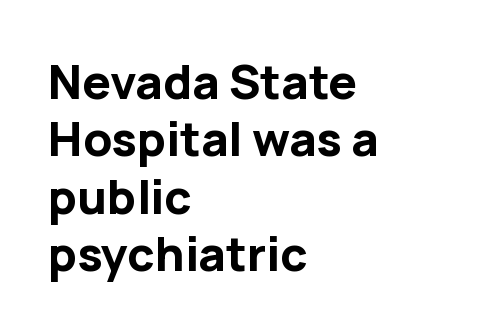
{"serif": "no", "italic": "no", "bold": "yes", "weight": "bold", "width": "normal", "stroke_contrast": "low", "x_height": "medium", "monospaced": "no", "underline": "no", "align": "left", "line_spacing_ratio": 1.22, "letter_spacing": "normal", "letter_spacing_em": 0.0, "glyph_px": 47}
